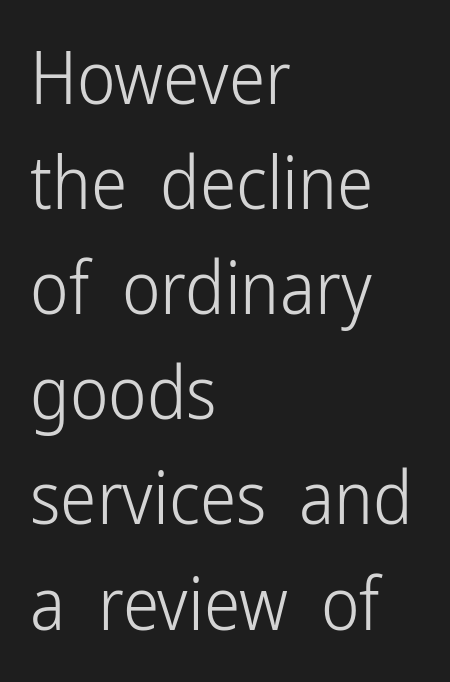
Reading down the block, your eye returns to a fixed left position each line. A typesetter would call this zero additional tracking. This is the regular roman posture of the typeface. Think of a printed novel: that variable character pitch is what you see here. Compared with typical paragraphs, the rows here are spaced about the same. Check where the strokes stop: nothing finishes them off — pure sans.
